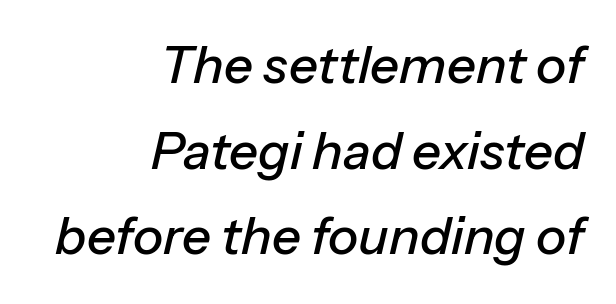
Q: Is the text italic (slanted)? A: Yes, it leans right by about 13 degrees.
Q: Is the text underlined? A: No.
Q: How is the paragraph aligned? A: Right-aligned.
Q: Is the spacing between letters normal or unusually wide? A: Normal.
Q: Is the spacing between lines tight, normal or loose? A: Normal.
Q: Width (condensed, normal, or wide)? A: Normal.
Q: Stroke contrast? A: Low.
Q: x-height? A: Medium.
Q: Monospaced? A: No.
